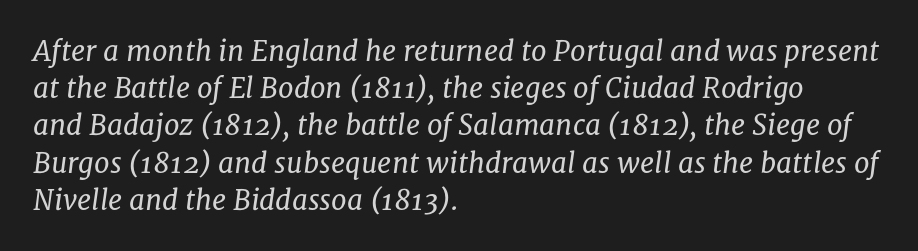
The image shows 28 px regular-weight serif type, italic (leaning right); set left-aligned, normal line spacing (1.33x), normal letter spacing, not underlined; low stroke contrast and a medium x-height.
